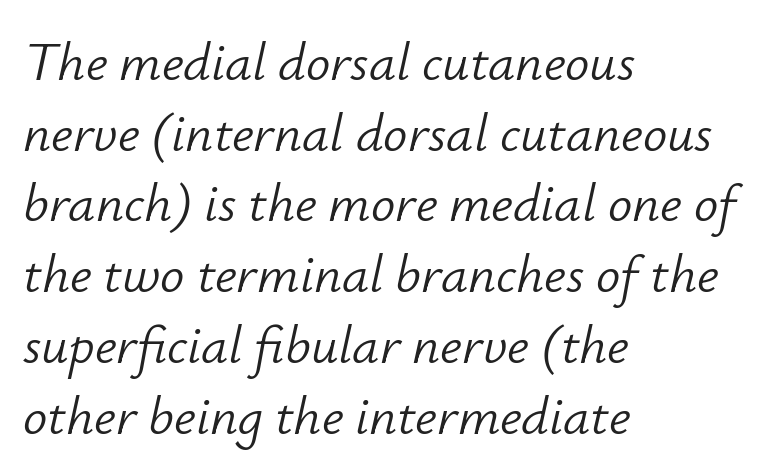
The image shows 54 px light type, italic (leaning right); set left-aligned, normal line spacing (1.31x), normal letter spacing, not underlined; low stroke contrast and a small x-height.
